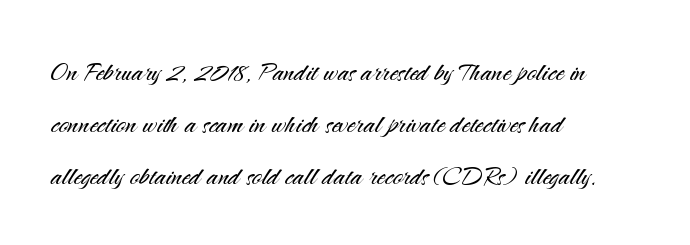
{"serif": "no", "bold": "no", "weight": "light", "width": "normal", "stroke_contrast": "medium", "x_height": "small", "monospaced": "no", "underline": "no", "align": "left", "line_spacing": "normal", "line_spacing_ratio": 1.58, "letter_spacing": "normal", "letter_spacing_em": 0.0, "glyph_px": 33}
